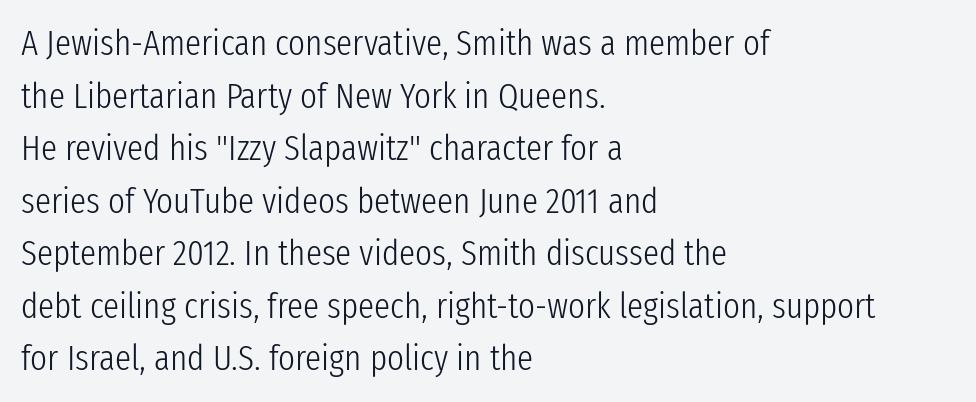
The image shows 36 px light, condensed sans-serif type, upright; set left-aligned, normal line spacing (1.46x), normal letter spacing, not underlined; low stroke contrast and a medium x-height.
